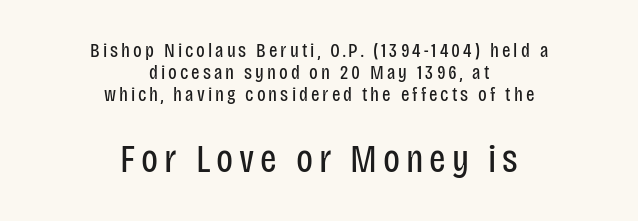
Q: Is the text bold? A: No.
Q: Is the text italic (slanted)? A: No, it is upright.
Q: Is the typeface a serif or a sans-serif typeface? A: Sans-serif.
Q: Is the text underlined? A: No.
Q: How is the paragraph aligned? A: Centered.
Q: Is the spacing between lines tight, normal or loose? A: Tight.
Q: Which block of text is set in a larger size, the first (top) or the second (bottom)? A: The second (bottom) one.
Q: Width (condensed, normal, or wide)? A: Condensed.
Q: Stroke contrast? A: Low.
Q: x-height? A: Large.
Q: Monospaced? A: No.
